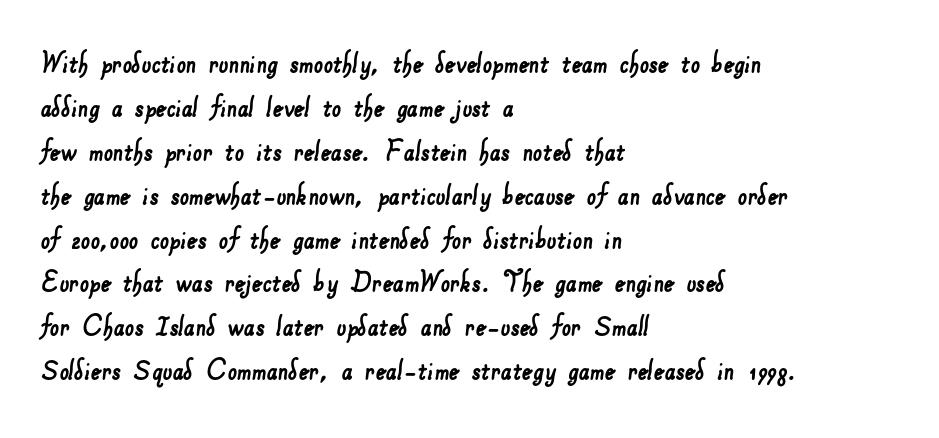
{"serif": "no", "width": "normal", "stroke_contrast": "low", "x_height": "small", "monospaced": "no", "underline": "no", "align": "left", "line_spacing": "normal", "line_spacing_ratio": 1.33, "letter_spacing": "normal", "letter_spacing_em": 0.0, "glyph_px": 33}
